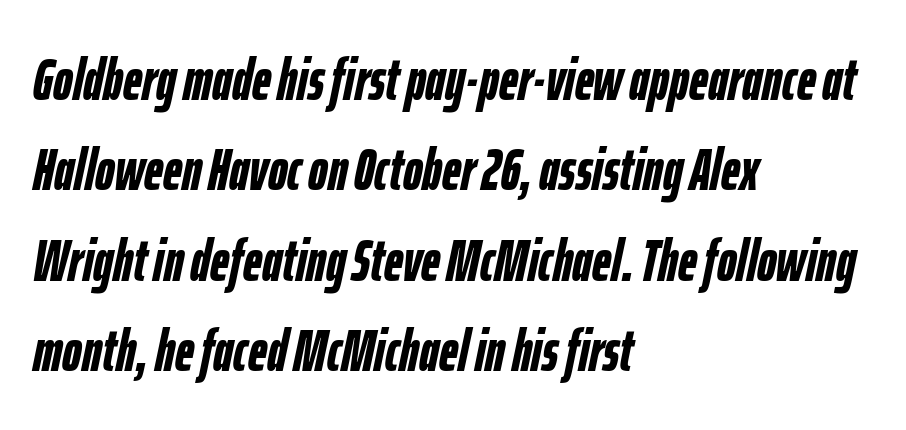
A bare baseline throughout the passage. This is heavy type, rendered in bold. Observe the lean: these are italic letterforms. Each word holds together tightly as a unit, with standard inter-letter gaps. The typesetter chose a ragged-right arrangement here. This sample has the flowing, uneven cadence of proportional lettering.
